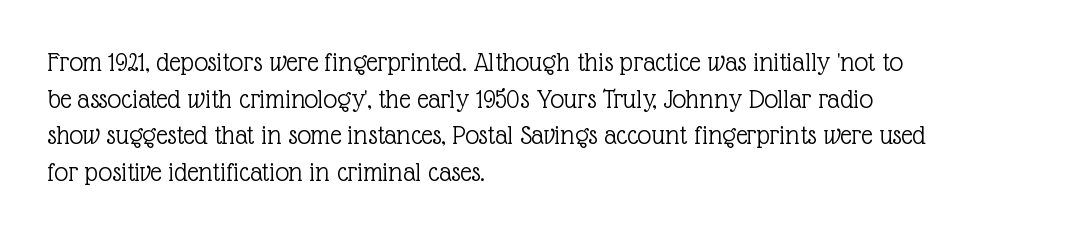
Is the type heavy? It reads as light-to-regular instead. Summary of vertical rhythm: regular, with standard interline spacing. Style check: upright. Do the characters align in a grid? No, the font is proportional.
